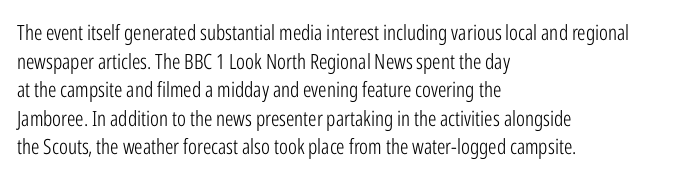
The image shows 21 px text type, upright; set left-aligned, normal line spacing (1.36x), normal letter spacing, not underlined.
